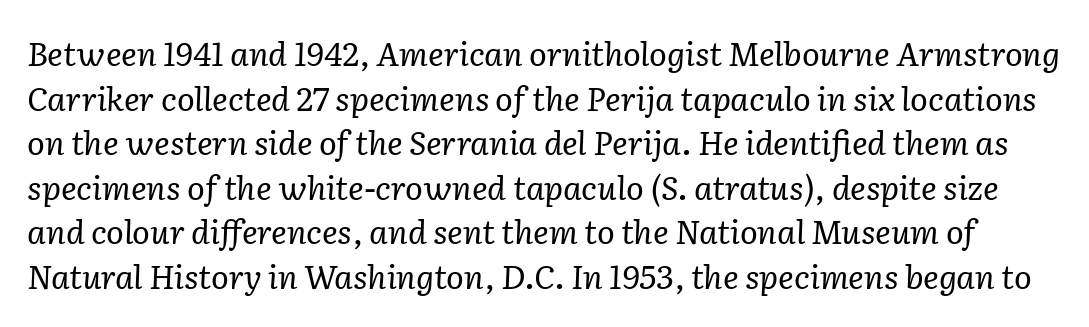
The image shows 33 px regular-weight serif type, italic (leaning right); set normal line spacing (1.35x), normal letter spacing, not underlined; low stroke contrast and a medium x-height.
